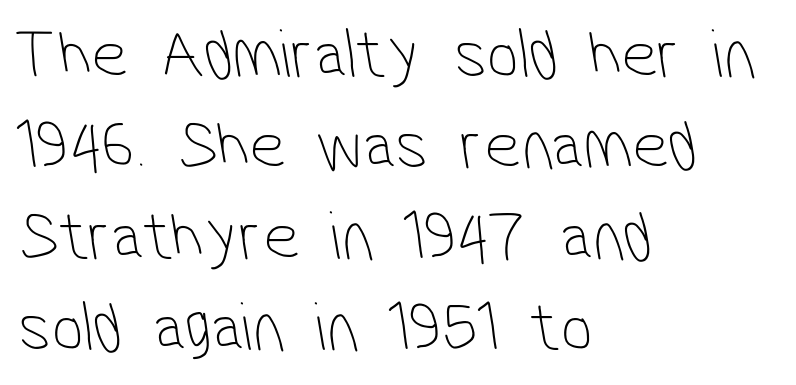
The image shows 71 px thin, condensed sans-serif type; set left-aligned, normal line spacing (1.28x), normal letter spacing, not underlined; low stroke contrast and a medium x-height.
